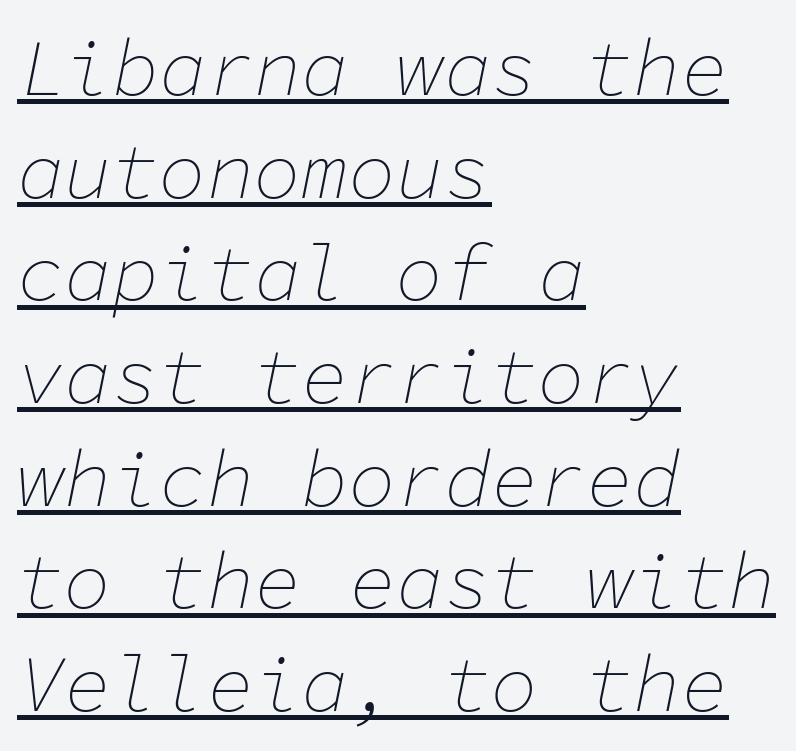
Weight: regular or lighter. Students, note that the glyphs here touch the page at normal intervals. Every character here occupies the same horizontal width, giving the sample a typewriter-like rhythm. Compared with typical paragraphs, the rows here are spaced about the same.
